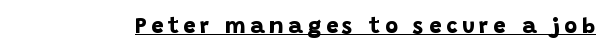
The image shows 22 px bold type; set unusually wide letter spacing (+0.21 em), underlined.
